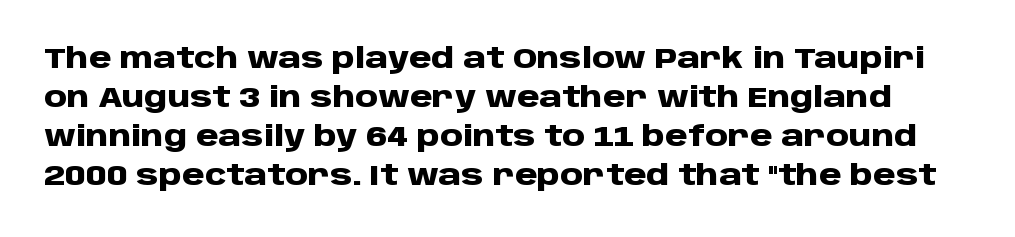
Q: Is the text bold? A: Yes.
Q: Is the text italic (slanted)? A: No, it is upright.
Q: Is the typeface a serif or a sans-serif typeface? A: Sans-serif.
Q: Is the text underlined? A: No.
Q: Is the spacing between letters normal or unusually wide? A: Normal.
Q: Is the spacing between lines tight, normal or loose? A: Normal.
Q: Width (condensed, normal, or wide)? A: Normal.
Q: Stroke contrast? A: Low.
Q: x-height? A: Large.
Q: Monospaced? A: No.
